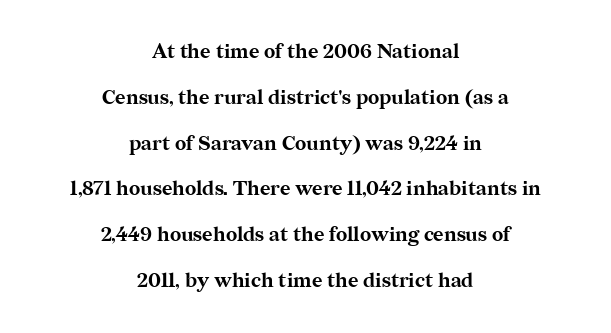
Rows of type keep a wide berth in the vertical direction. These lines were composed using upright roman letters. Honestly, there is no underline to notice here at all. Neither beginnings nor endings align; midpoints do. Does extra space separate the letters? No, they use regular spacing.
